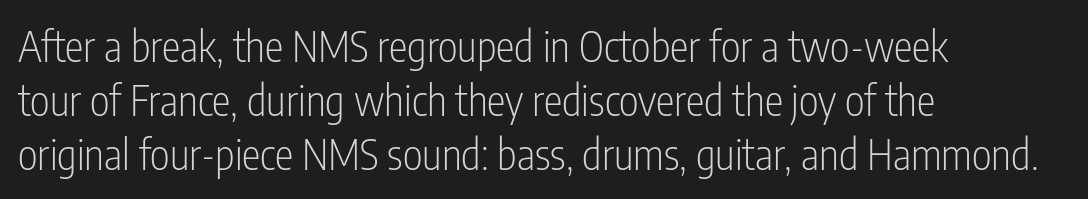
{"serif": "no", "italic": "no", "bold": "no", "weight": "light", "width": "condensed", "stroke_contrast": "low", "x_height": "medium", "monospaced": "no", "underline": "no", "align": "left", "line_spacing": "normal", "line_spacing_ratio": 1.29, "letter_spacing": "normal", "letter_spacing_em": 0.0, "glyph_px": 42}
